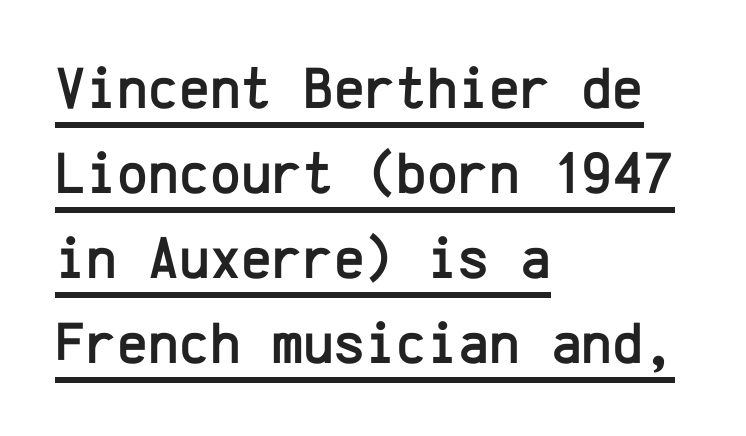
Honestly, the row spacing looks completely unremarkable. Characters follow at the spacing the type designer built in. Emphasis is given by a line drawn under the lettering. The typesetter chose a ragged-right arrangement here. The characters display no serif detailing; their extremities are plain. The type sits square on the baseline with zero lean.
